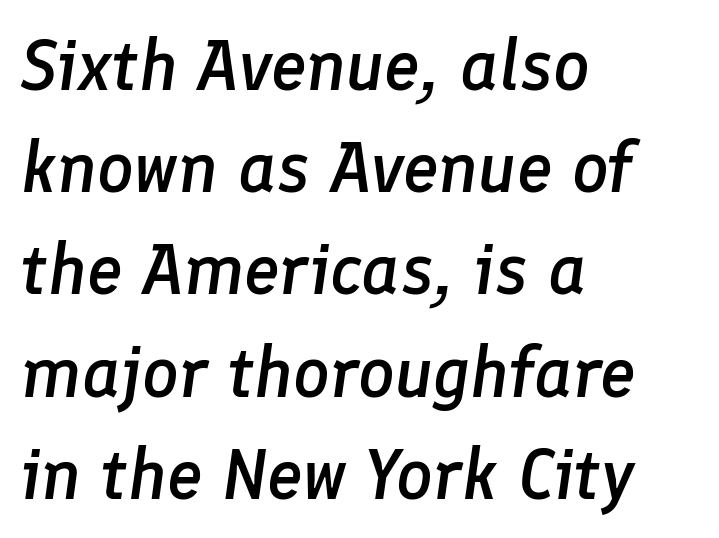
Every letter is mildly thick-stroked: semibold rather than bold. The face used here is rendered with its standard letterfit. Rows of type keep a routine distance in the vertical direction. Slant detected: the letters are inclined. Varying glyph widths throughout — classic text-font behaviour.
